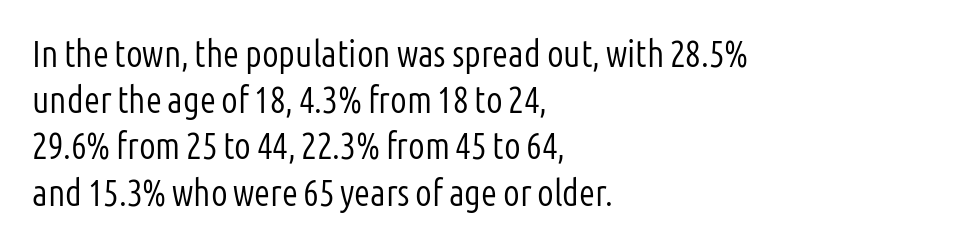
This rendering leaves character spacing at its baseline value. Is there any slant? The stems are plumb. Are there feet on the stems? There aren't — it's a sans. Compared with a typical body face, this is equally light or lighter still.
